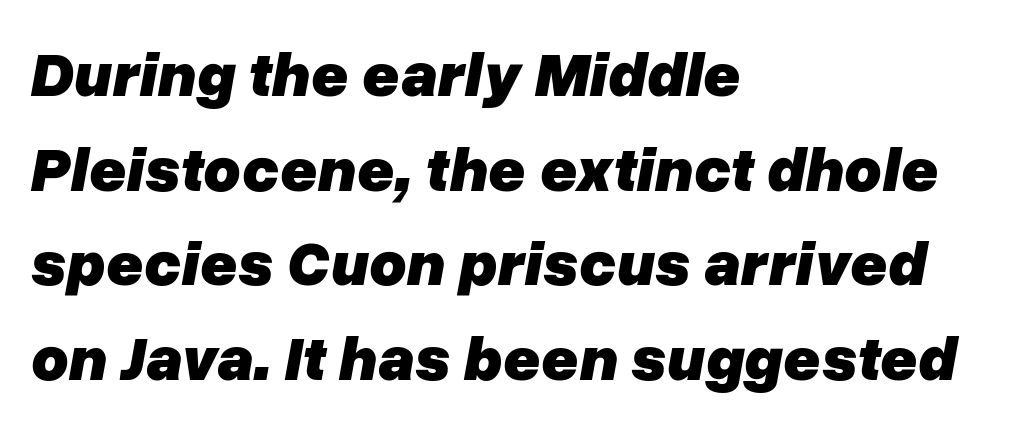
In terms of weight, the rendering is a true, heavy bold. Check the space under the baseline: it is left empty. The whole block is typeset with a tilt. This sample has the flowing, uneven cadence of proportional lettering. Which margin do the lines hug? The left one — the right edge is uneven.
